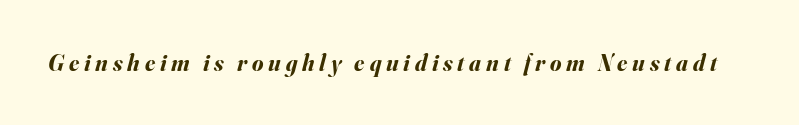
Would a proofreader flag this as italicized? Yes. These lines have a slow, spaced-out rhythm from letter to letter. The passage shown is not underscored anywhere. Look at the stroke-to-counter ratio: heavy, a bold.
